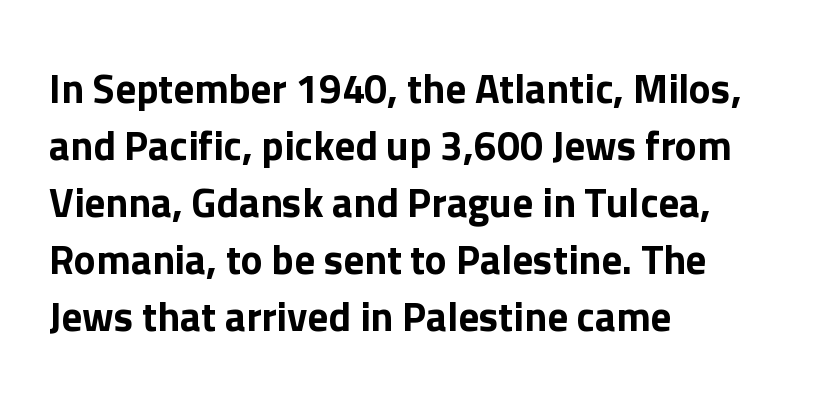
The image shows 41 px sans-serif type, upright; set left-aligned, normal line spacing (1.39x), normal letter spacing, not underlined; low stroke contrast and a medium x-height.
